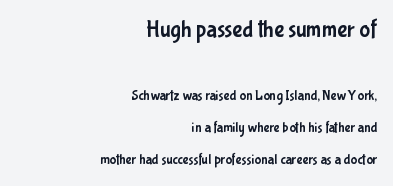
{"italic": "no", "underline": "no", "align": "right", "line_spacing": "loose", "line_spacing_ratio": 2.31, "letter_spacing": "normal", "letter_spacing_em": 0.0, "larger_block": "first", "size_ratio": 1.64, "glyph_px": 23}
